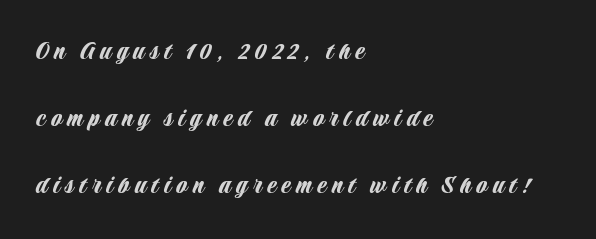
This rendering employs a face without finishing strokes, i.e., a sans-serif. No word sits above an underline. If you drew a ruler down the left edge, every line would touch it. Do the characters align in a grid? No, the font is proportional.
